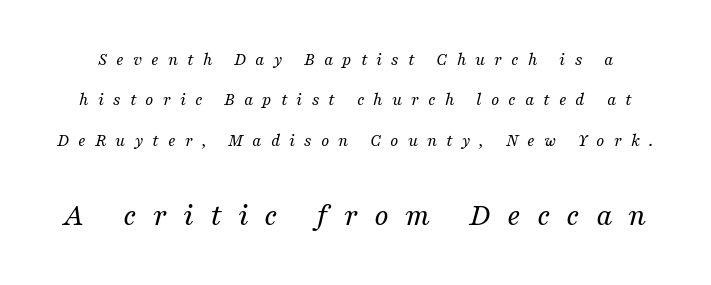
{"serif": "yes", "italic": "yes", "lean": "right", "slant_degrees": 16, "bold": "no", "weight": "regular", "width": "normal", "stroke_contrast": "medium", "x_height": "medium", "monospaced": "no", "underline": "no", "line_spacing": "loose", "line_spacing_ratio": 2.24, "letter_spacing": "wide", "letter_spacing_em": 0.5, "larger_block": "second", "size_ratio": 1.78, "glyph_px": 32}
